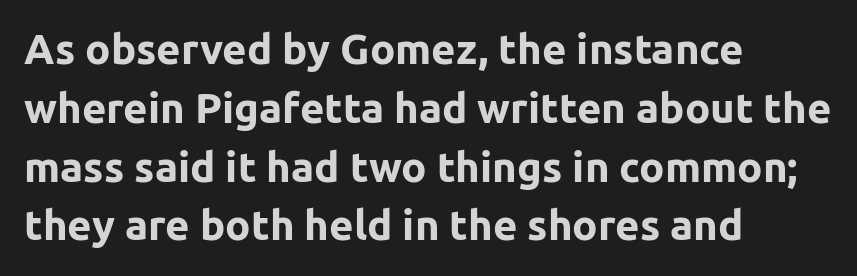
The image shows 42 px bold sans-serif type, upright; set left-aligned, normal line spacing (1.4x), normal letter spacing, not underlined; low stroke contrast and a medium x-height.
